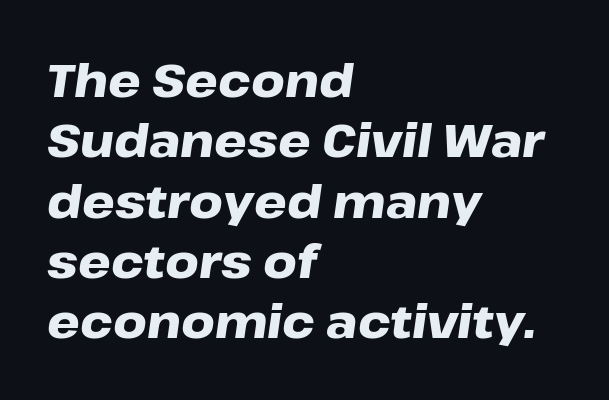
The image shows 46 px heavy, wide type, italic (leaning right); set left-aligned, normal line spacing (1.31x), normal letter spacing, not underlined; low stroke contrast and a medium x-height.
